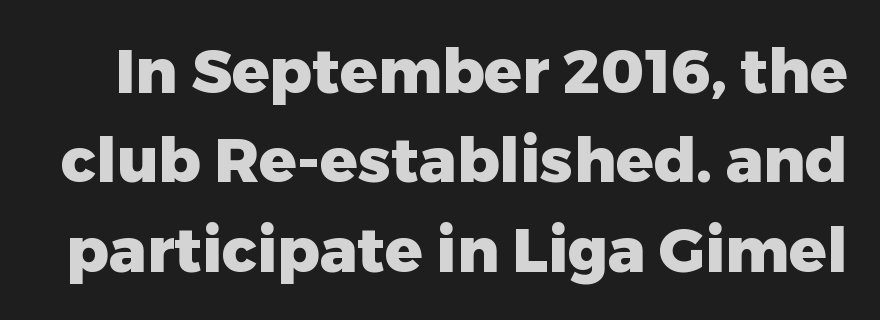
{"serif": "no", "italic": "no", "bold": "yes", "weight": "heavy", "width": "normal", "stroke_contrast": "low", "x_height": "medium", "monospaced": "no", "underline": "no", "line_spacing": "normal", "line_spacing_ratio": 1.44, "letter_spacing": "normal", "letter_spacing_em": 0.0, "glyph_px": 62}
